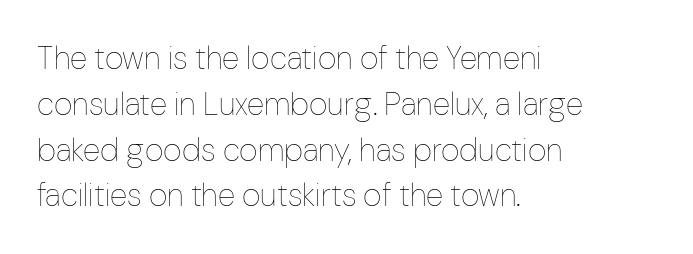
{"italic": "no", "bold": "no", "weight": "thin", "width": "condensed", "stroke_contrast": "low", "x_height": "medium", "monospaced": "no", "underline": "no", "align": "left", "line_spacing": "normal", "line_spacing_ratio": 1.43, "letter_spacing": "normal", "letter_spacing_em": 0.0, "glyph_px": 32}
